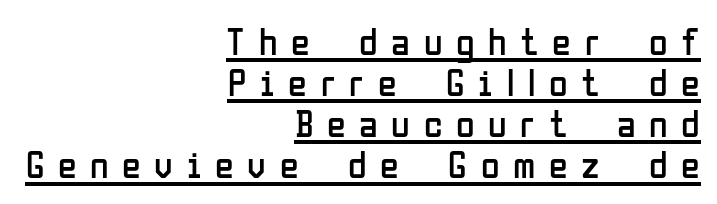
The image shows 38 px regular-weight, condensed sans-serif type, upright; set right-aligned, tight line spacing (1.08x), unusually wide letter spacing (+0.36 em), underlined; low stroke contrast and a medium x-height.
